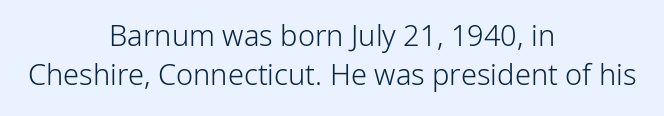
{"serif": "no", "italic": "no", "bold": "no", "weight": "light", "width": "normal", "stroke_contrast": "low", "x_height": "medium", "monospaced": "no", "underline": "no", "align": "center", "line_spacing": "normal", "line_spacing_ratio": 1.33, "letter_spacing": "normal", "letter_spacing_em": 0.0, "glyph_px": 29}
